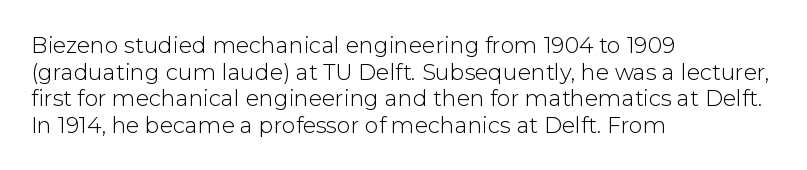
Q: Is the text bold? A: No.
Q: Is the text italic (slanted)? A: No, it is upright.
Q: Is the text underlined? A: No.
Q: How is the paragraph aligned? A: Left-aligned.
Q: Is the spacing between letters normal or unusually wide? A: Normal.
